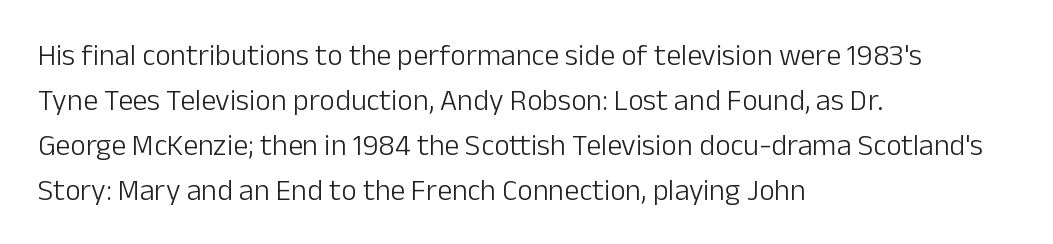
Q: Is the text bold? A: No.
Q: Is the text italic (slanted)? A: No, it is upright.
Q: Is the typeface a serif or a sans-serif typeface? A: Sans-serif.
Q: Is the text underlined? A: No.
Q: How is the paragraph aligned? A: Left-aligned.
Q: Is the spacing between letters normal or unusually wide? A: Normal.
Q: Is the spacing between lines tight, normal or loose? A: Normal.
Q: Width (condensed, normal, or wide)? A: Normal.
Q: Stroke contrast? A: Low.
Q: x-height? A: Medium.
Q: Monospaced? A: No.
